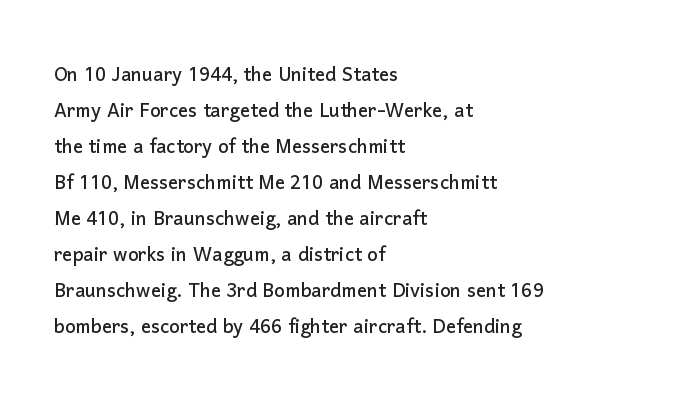
{"italic": "no", "underline": "no", "align": "left", "line_spacing": "normal", "line_spacing_ratio": 1.44, "letter_spacing": "normal", "letter_spacing_em": 0.0, "glyph_px": 25}
